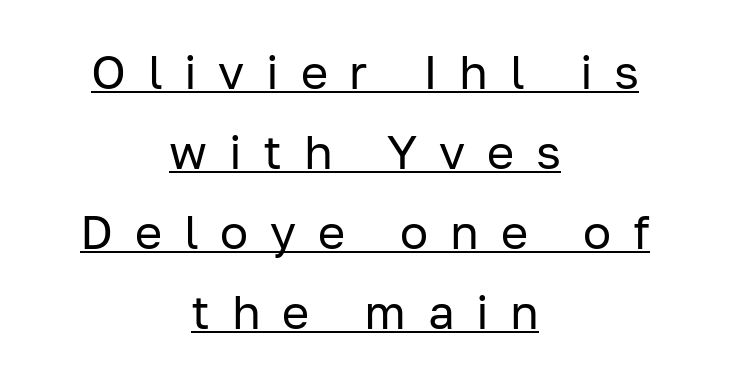
Q: Is the text bold? A: No.
Q: Is the text italic (slanted)? A: No, it is upright.
Q: Is the typeface a serif or a sans-serif typeface? A: Sans-serif.
Q: Is the text underlined? A: Yes.
Q: How is the paragraph aligned? A: Centered.
Q: Is the spacing between letters normal or unusually wide? A: Unusually wide.
Q: Is the spacing between lines tight, normal or loose? A: Normal.
Q: Width (condensed, normal, or wide)? A: Normal.
Q: Stroke contrast? A: Low.
Q: x-height? A: Medium.
Q: Monospaced? A: No.
